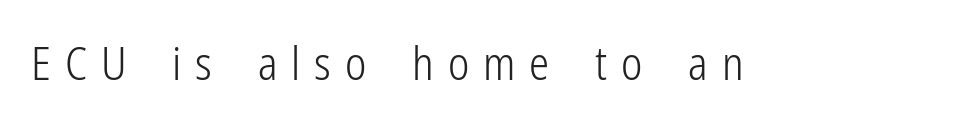
The image shows 45 px light, condensed sans-serif type, upright; set unusually wide letter spacing (+0.31 em), not underlined; low stroke contrast and a medium x-height.
